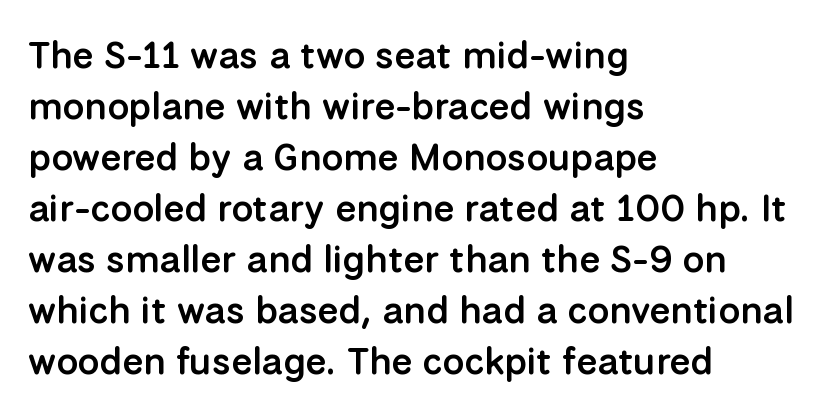
Q: Is the text bold? A: Semi-bold.
Q: Is the text italic (slanted)? A: No, it is upright.
Q: Is the typeface a serif or a sans-serif typeface? A: Sans-serif.
Q: Is the text underlined? A: No.
Q: How is the paragraph aligned? A: Left-aligned.
Q: Is the spacing between letters normal or unusually wide? A: Normal.
Q: Is the spacing between lines tight, normal or loose? A: Normal.
Q: Width (condensed, normal, or wide)? A: Normal.
Q: Stroke contrast? A: Low.
Q: x-height? A: Medium.
Q: Monospaced? A: No.
